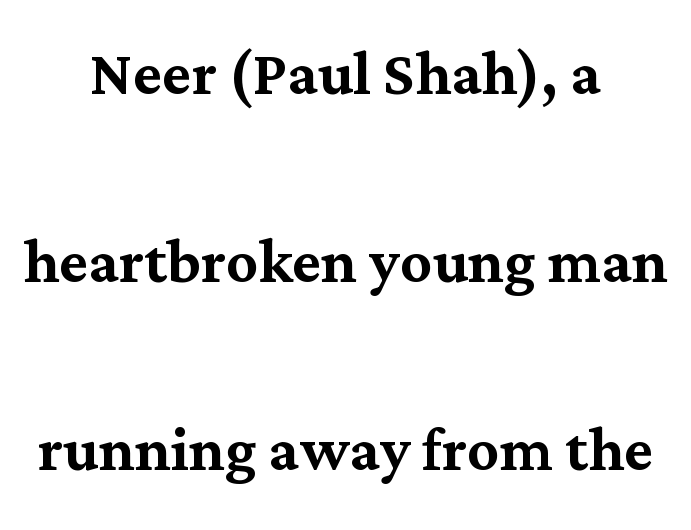
Q: Is the text italic (slanted)? A: No, it is upright.
Q: Is the typeface a serif or a sans-serif typeface? A: Serif.
Q: Is the text underlined? A: No.
Q: How is the paragraph aligned? A: Centered.
Q: Is the spacing between letters normal or unusually wide? A: Normal.
Q: Is the spacing between lines tight, normal or loose? A: Loose.
Q: Width (condensed, normal, or wide)? A: Normal.
Q: Stroke contrast? A: Medium.
Q: x-height? A: Medium.
Q: Monospaced? A: No.
